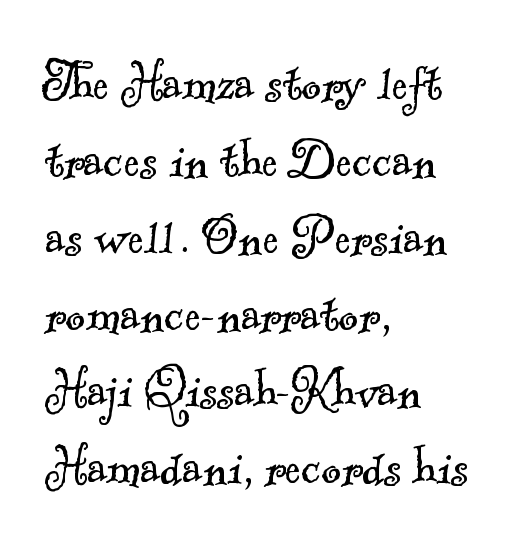
Q: Is the text bold? A: No.
Q: Is the typeface a serif or a sans-serif typeface? A: Serif.
Q: Is the text underlined? A: No.
Q: How is the paragraph aligned? A: Left-aligned.
Q: Is the spacing between letters normal or unusually wide? A: Normal.
Q: Is the spacing between lines tight, normal or loose? A: Normal.
Q: Width (condensed, normal, or wide)? A: Normal.
Q: x-height? A: Small.
Q: Monospaced? A: No.
